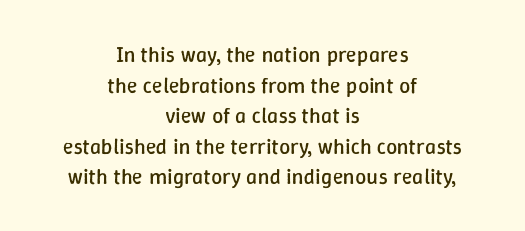
The image shows 22 px text type, upright; set centered, normal line spacing (1.39x), normal letter spacing, not underlined.
